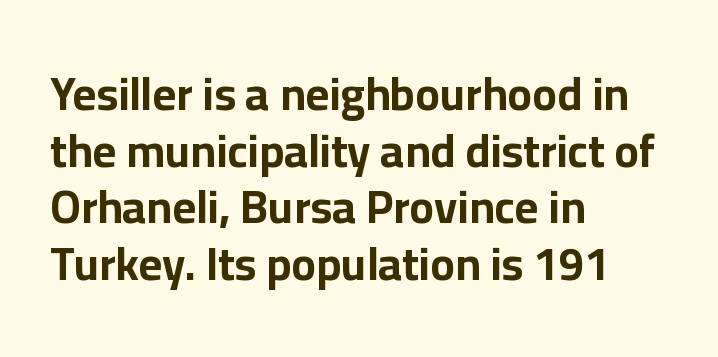
Are there feet on the stems? There aren't — it's a sans. Heft: maximum for text — a bold. The gap between lines stays unmarked. Every character sits straight up, as roman type does. Left-aligned paragraph, ragged on the right.
